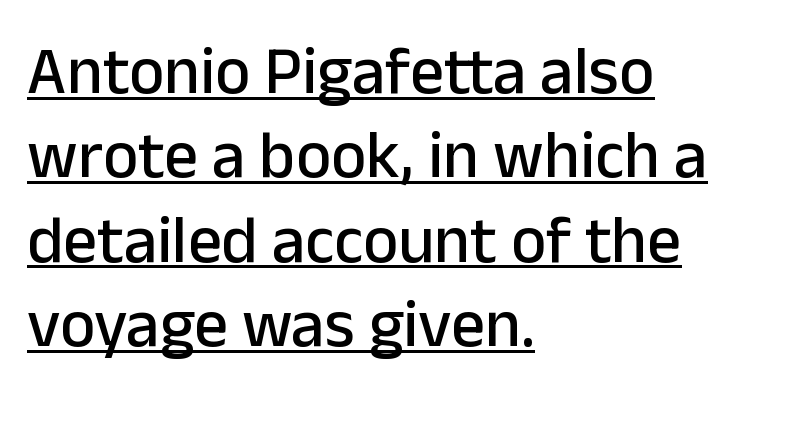
The image shows 67 px sans-serif type, upright; set left-aligned, normal line spacing (1.26x), normal letter spacing, underlined; low stroke contrast and a medium x-height.
